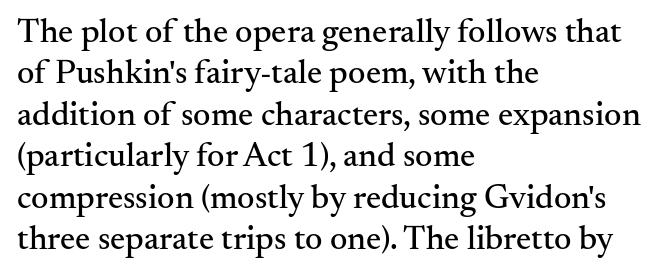
Q: Is the text italic (slanted)? A: No, it is upright.
Q: Is the typeface a serif or a sans-serif typeface? A: Serif.
Q: Is the text underlined? A: No.
Q: How is the paragraph aligned? A: Left-aligned.
Q: Is the spacing between letters normal or unusually wide? A: Normal.
Q: Width (condensed, normal, or wide)? A: Normal.
Q: Stroke contrast? A: Medium.
Q: x-height? A: Small.
Q: Monospaced? A: No.
